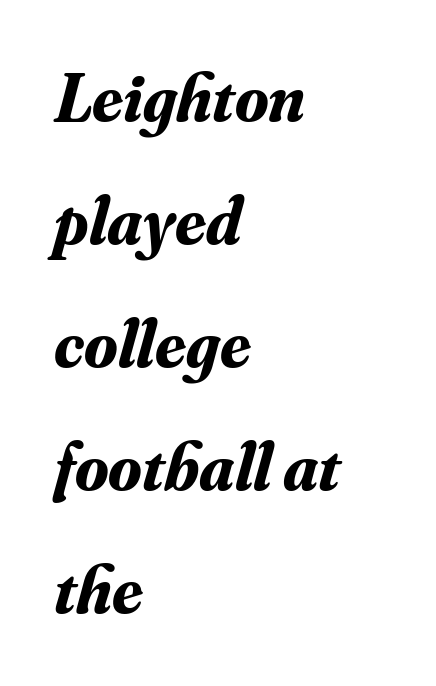
Q: Is the text bold? A: Yes.
Q: Is the text italic (slanted)? A: Yes, it leans right by about 16 degrees.
Q: Is the typeface a serif or a sans-serif typeface? A: Serif.
Q: Is the text underlined? A: No.
Q: How is the paragraph aligned? A: Left-aligned.
Q: Is the spacing between letters normal or unusually wide? A: Normal.
Q: Width (condensed, normal, or wide)? A: Normal.
Q: Stroke contrast? A: Medium.
Q: x-height? A: Small.
Q: Monospaced? A: No.
